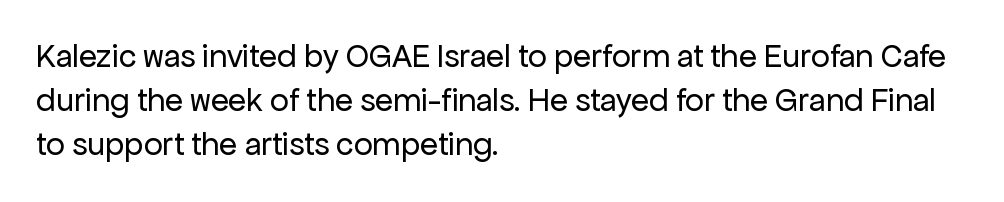
The lettering holds an erect, upright posture throughout. To sum up the face: it is a sans, with no serifs. The strokes carry an ordinary text weight at most. Clear beneath every line of the passage. Vertically, the passage feels balanced, rows spaced as you'd expect.
